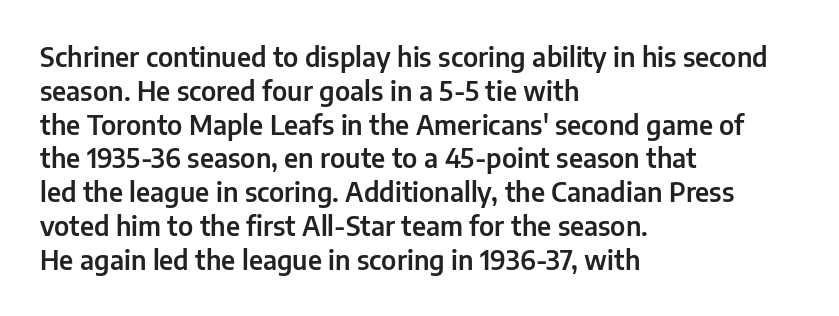
{"italic": "no", "underline": "no", "align": "left", "line_spacing": "normal", "line_spacing_ratio": 1.3, "letter_spacing": "normal", "letter_spacing_em": 0.0, "glyph_px": 26}
